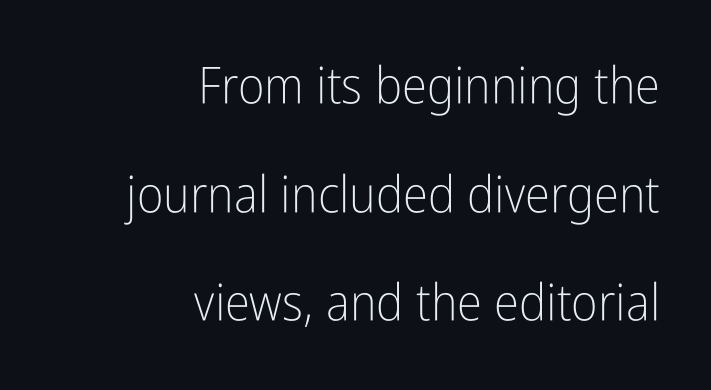
Vertically, the passage feels expansive, rows floating well apart. The weight would be labelled regular, book, light, or lighter still. Tracking value appears to be zero — textbook default spacing. The glyphs are unaccompanied by any horizontal stroke below them.
